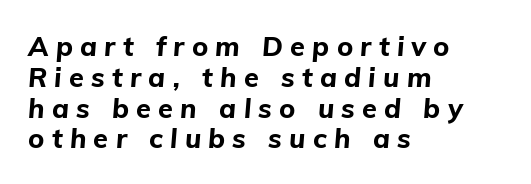
{"italic": "yes", "lean": "right", "slant_degrees": 5, "bold": "yes", "underline": "no", "align": "left", "line_spacing": "tight", "line_spacing_ratio": 1.14, "letter_spacing": "wide", "letter_spacing_em": 0.27, "glyph_px": 27}
